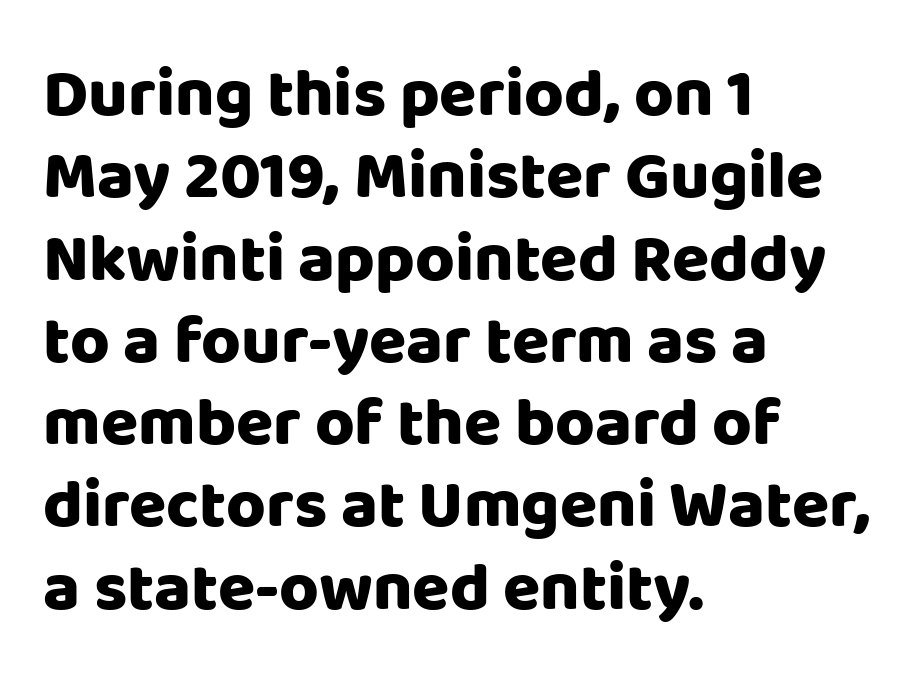
{"serif": "no", "italic": "no", "bold": "yes", "weight": "heavy", "width": "normal", "stroke_contrast": "low", "x_height": "large", "monospaced": "no", "underline": "no", "align": "left", "line_spacing_ratio": 1.21, "letter_spacing": "normal", "letter_spacing_em": 0.0, "glyph_px": 68}
